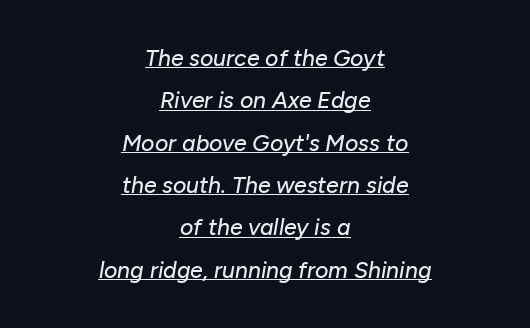
{"italic": "yes", "lean": "right", "slant_degrees": 10, "underline": "yes", "align": "center", "line_spacing_ratio": 1.84, "letter_spacing": "normal", "letter_spacing_em": 0.0, "glyph_px": 23}
